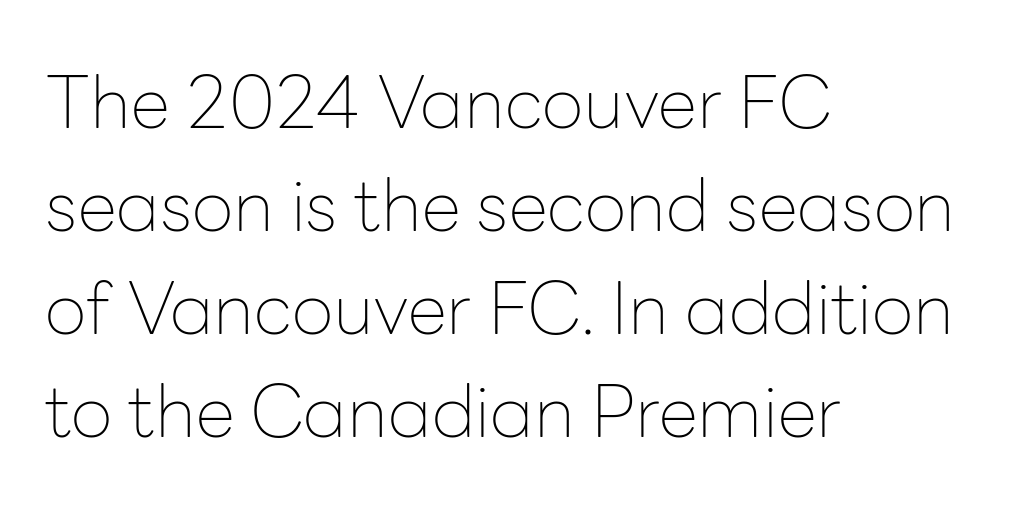
Q: Is the text bold? A: No.
Q: Is the text italic (slanted)? A: No, it is upright.
Q: Is the typeface a serif or a sans-serif typeface? A: Sans-serif.
Q: Is the text underlined? A: No.
Q: How is the paragraph aligned? A: Left-aligned.
Q: Is the spacing between letters normal or unusually wide? A: Normal.
Q: Is the spacing between lines tight, normal or loose? A: Normal.
Q: Width (condensed, normal, or wide)? A: Normal.
Q: Stroke contrast? A: Low.
Q: x-height? A: Medium.
Q: Monospaced? A: No.
